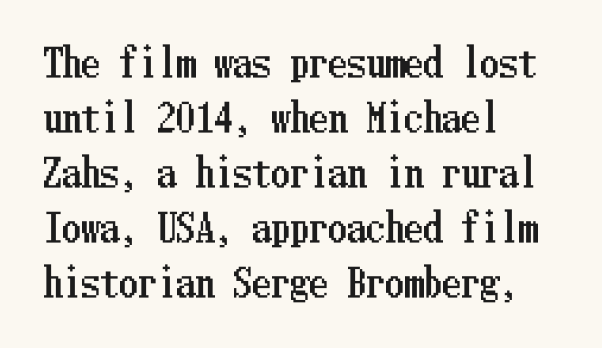
{"italic": "no", "width": "condensed", "stroke_contrast": "low", "x_height": "medium", "underline": "no", "align": "left", "line_spacing": "normal", "line_spacing_ratio": 1.45, "letter_spacing": "normal", "letter_spacing_em": 0.0, "glyph_px": 38}
